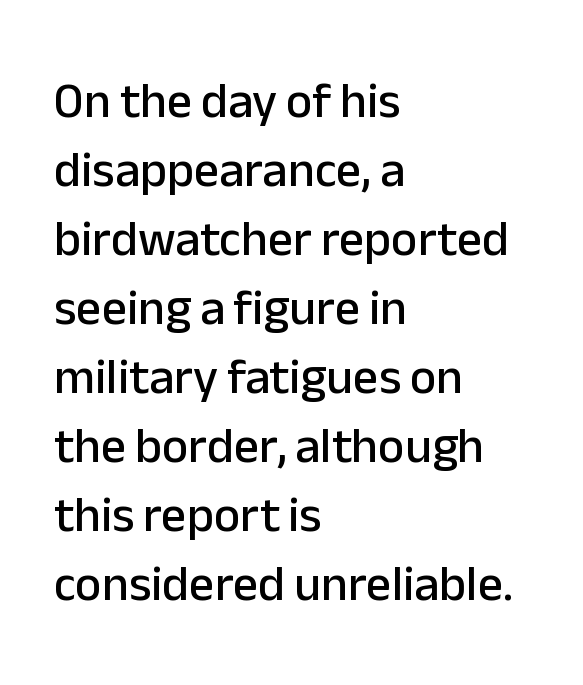
Q: Is the text italic (slanted)? A: No, it is upright.
Q: Is the typeface a serif or a sans-serif typeface? A: Sans-serif.
Q: Is the text underlined? A: No.
Q: How is the paragraph aligned? A: Left-aligned.
Q: Is the spacing between letters normal or unusually wide? A: Normal.
Q: Is the spacing between lines tight, normal or loose? A: Normal.
Q: Width (condensed, normal, or wide)? A: Normal.
Q: Stroke contrast? A: Low.
Q: x-height? A: Medium.
Q: Monospaced? A: No.
